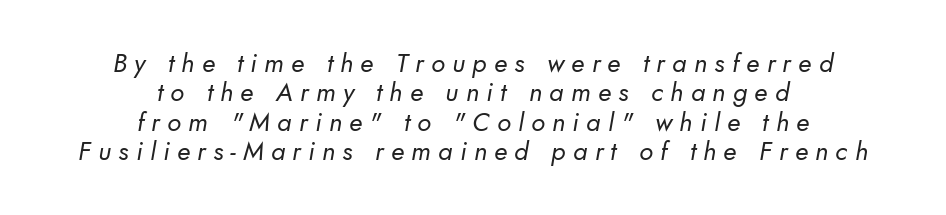
Q: Is the text bold? A: No.
Q: Is the text underlined? A: No.
Q: How is the paragraph aligned? A: Centered.
Q: Is the spacing between letters normal or unusually wide? A: Unusually wide.
Q: Is the spacing between lines tight, normal or loose? A: Tight.
